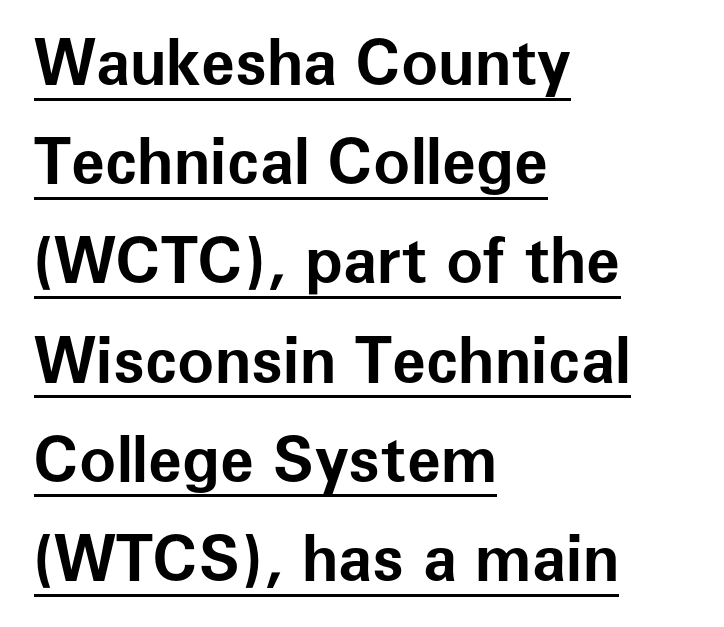
Q: Is the text bold? A: Yes.
Q: Is the text italic (slanted)? A: No, it is upright.
Q: Is the typeface a serif or a sans-serif typeface? A: Sans-serif.
Q: Is the text underlined? A: Yes.
Q: How is the paragraph aligned? A: Left-aligned.
Q: Is the spacing between letters normal or unusually wide? A: Normal.
Q: Is the spacing between lines tight, normal or loose? A: Normal.
Q: Width (condensed, normal, or wide)? A: Normal.
Q: Stroke contrast? A: Low.
Q: x-height? A: Medium.
Q: Monospaced? A: No.
